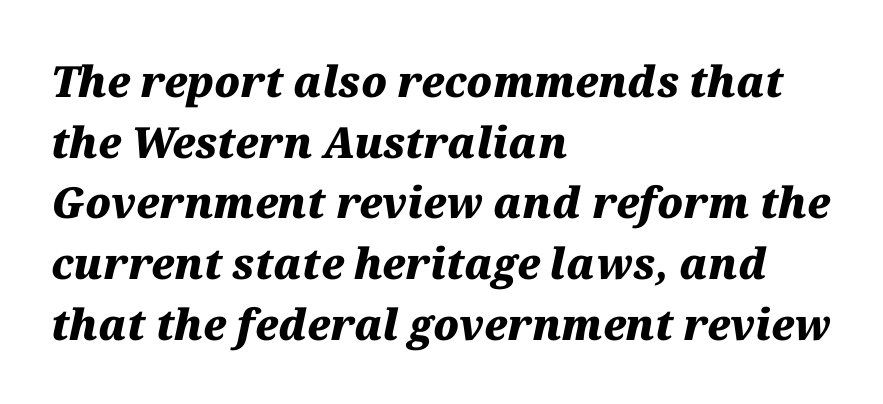
Q: Is the text bold? A: Yes.
Q: Is the text italic (slanted)? A: Yes, it leans right by about 12 degrees.
Q: Is the text underlined? A: No.
Q: How is the paragraph aligned? A: Left-aligned.
Q: Is the spacing between letters normal or unusually wide? A: Normal.
Q: Is the spacing between lines tight, normal or loose? A: Normal.
Q: Width (condensed, normal, or wide)? A: Normal.
Q: Stroke contrast? A: Medium.
Q: x-height? A: Medium.
Q: Monospaced? A: No.
